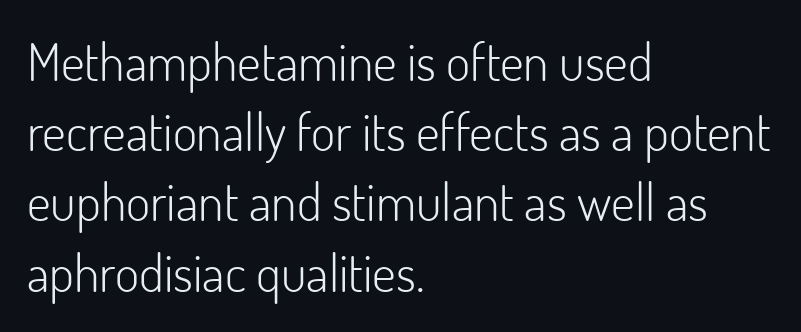
{"serif": "no", "italic": "no", "bold": "no", "weight": "light", "width": "normal", "stroke_contrast": "low", "x_height": "small", "monospaced": "no", "underline": "no", "align": "left", "line_spacing": "normal", "line_spacing_ratio": 1.35, "letter_spacing": "normal", "letter_spacing_em": 0.0, "glyph_px": 52}
